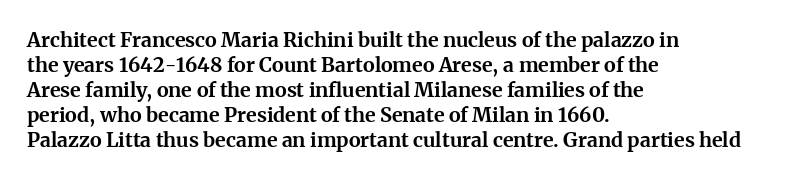
{"italic": "no", "bold": "yes", "underline": "no", "align": "left", "line_spacing": "normal", "line_spacing_ratio": 1.25, "letter_spacing": "normal", "letter_spacing_em": 0.0, "glyph_px": 20}
